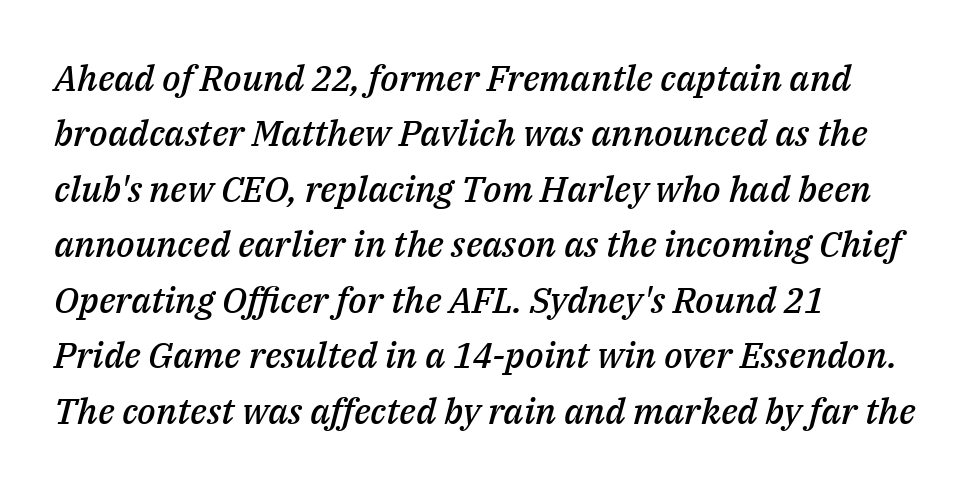
A typesetter would call this zero additional tracking. Characters are canted at an angle relative to the baseline's perpendicular. A typesetter would call this proportional, since set widths differ per character. The space beneath each line is pristine and unruled. The rag falls on the right side of this text block.
